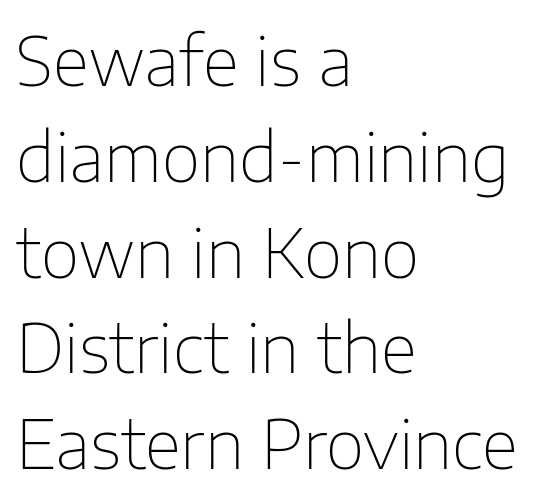
Q: Is the text bold? A: No.
Q: Is the text italic (slanted)? A: No, it is upright.
Q: Is the typeface a serif or a sans-serif typeface? A: Sans-serif.
Q: Is the text underlined? A: No.
Q: How is the paragraph aligned? A: Left-aligned.
Q: Is the spacing between letters normal or unusually wide? A: Normal.
Q: Is the spacing between lines tight, normal or loose? A: Normal.
Q: Width (condensed, normal, or wide)? A: Normal.
Q: Stroke contrast? A: Low.
Q: x-height? A: Medium.
Q: Monospaced? A: No.
